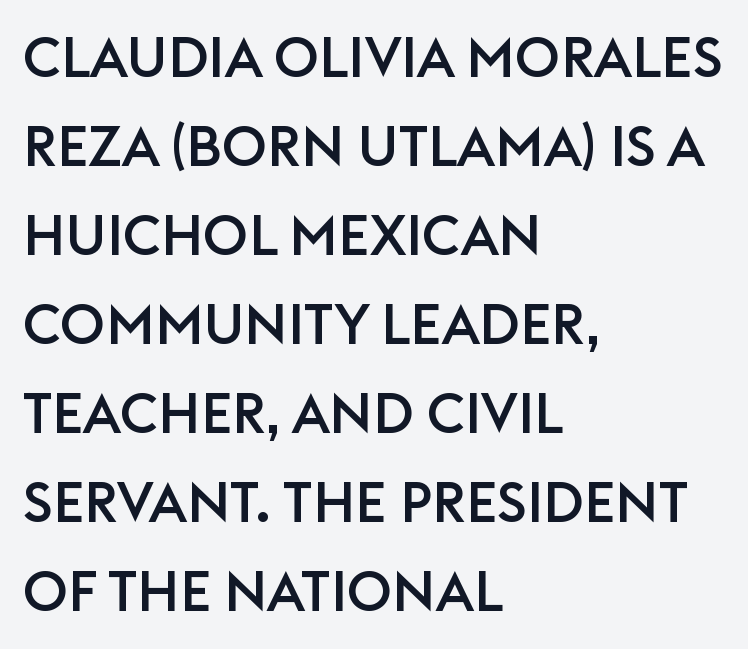
{"serif": "no", "italic": "no", "width": "normal", "stroke_contrast": "low", "x_height": "large", "monospaced": "no", "underline": "no", "align": "left", "line_spacing": "normal", "line_spacing_ratio": 1.59, "letter_spacing": "normal", "letter_spacing_em": 0.0, "glyph_px": 56}
